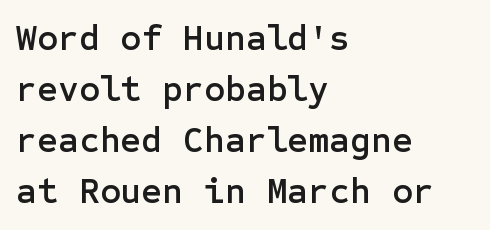
Between one letter and the next there's only the usual sliver of space. The rendering anchors every line to the left-hand side. Examine the stroke ends and you'll find no serifs. Compared with typical paragraphs, the rows here are spaced about the same. Any mark beneath the type? The region is blank.
